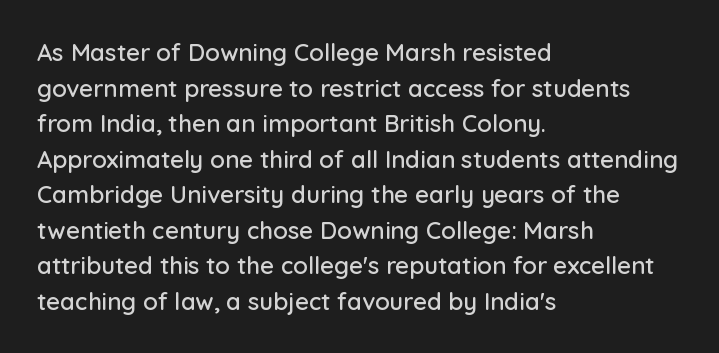
{"italic": "no", "underline": "no", "align": "left", "line_spacing": "normal", "line_spacing_ratio": 1.48, "letter_spacing": "normal", "letter_spacing_em": 0.0, "glyph_px": 24}
